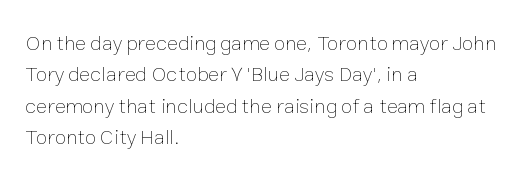
Ordinary non-slanted type is in use. Honestly, the row spacing looks completely unremarkable. These lines keep a tight, regular rhythm from letter to letter. These lines stack with their left ends in a neat column.
